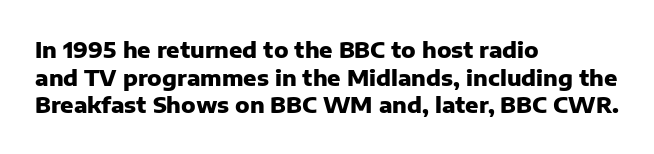
The image shows 22 px bold type, upright; set left-aligned, normal line spacing (1.26x), normal letter spacing, not underlined.
